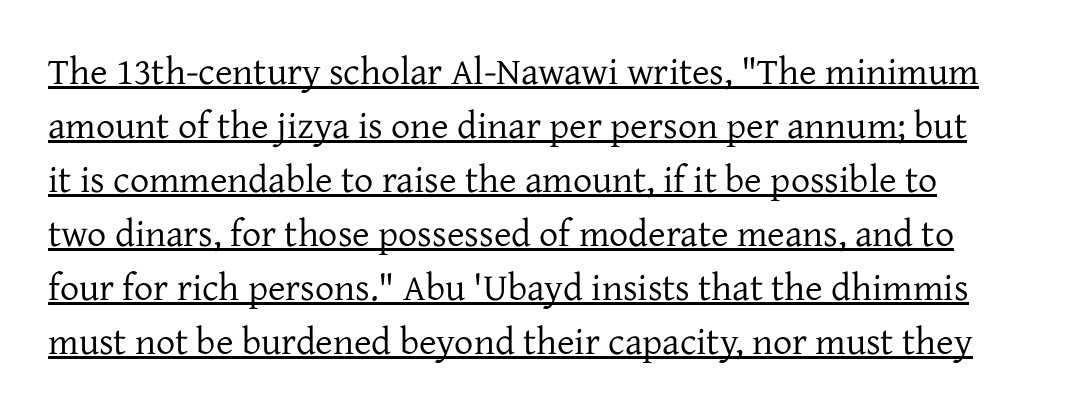
Underline: present. Heft: none added — not bold. A typesetter would mark this as roman, not italic. Look at the tracking — it's just the regular setting, nothing added. The face used here is proportionally spaced, like ordinary book or web type. The rows are spaced the way most documents space them.
